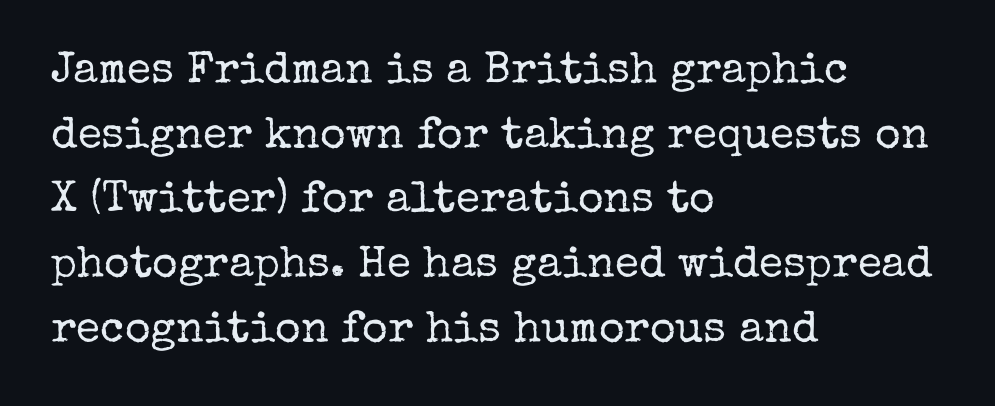
The image shows 44 px regular-weight serif type, upright; set left-aligned, normal line spacing (1.47x), normal letter spacing, not underlined; low stroke contrast and a medium x-height.
